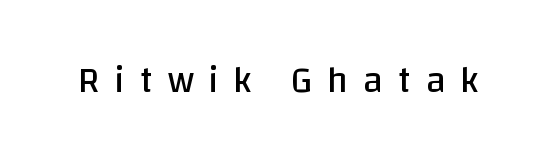
Q: Is the text bold? A: No.
Q: Is the text italic (slanted)? A: No, it is upright.
Q: Is the typeface a serif or a sans-serif typeface? A: Sans-serif.
Q: Is the text underlined? A: No.
Q: Is the spacing between letters normal or unusually wide? A: Unusually wide.
Q: Width (condensed, normal, or wide)? A: Normal.
Q: Stroke contrast? A: Low.
Q: x-height? A: Large.
Q: Monospaced? A: No.
